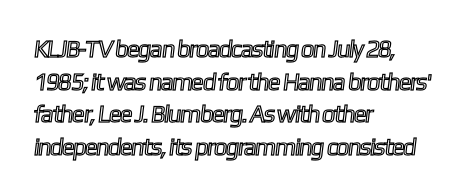
The text block is weighted toward the left margin, trailing off unevenly rightward. Tracking here is standard; glyphs follow each other at the usual distance. Vertically, the passage feels balanced, rows spaced as you'd expect. Type without underlining.
